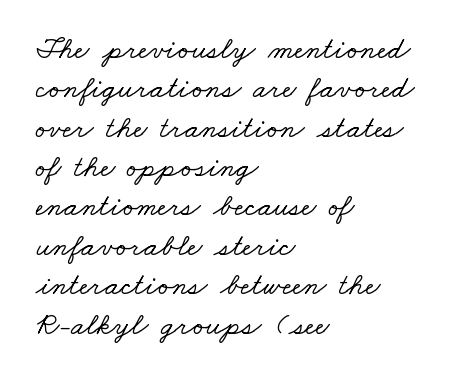
{"serif": "yes", "width": "wide", "stroke_contrast": "low", "x_height": "small", "monospaced": "no", "underline": "no", "align": "left", "line_spacing": "normal", "line_spacing_ratio": 1.27, "letter_spacing": "normal", "letter_spacing_em": 0.0, "glyph_px": 31}
